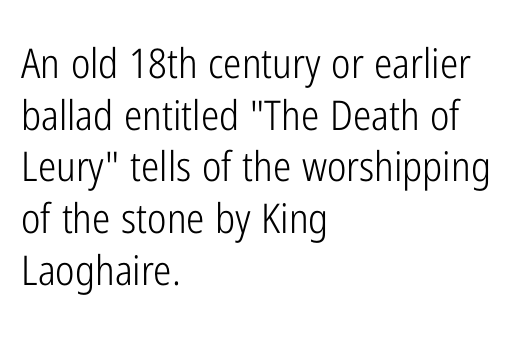
The image shows 41 px light, condensed sans-serif type, upright; set left-aligned, normal line spacing (1.26x), normal letter spacing, not underlined; low stroke contrast and a medium x-height.
